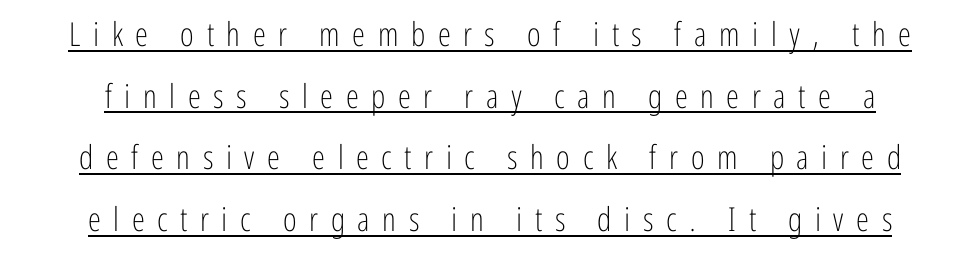
{"serif": "no", "italic": "no", "bold": "no", "weight": "light", "width": "condensed", "stroke_contrast": "low", "x_height": "medium", "monospaced": "no", "underline": "yes", "align": "center", "line_spacing_ratio": 1.87, "letter_spacing": "wide", "letter_spacing_em": 0.38, "glyph_px": 33}
